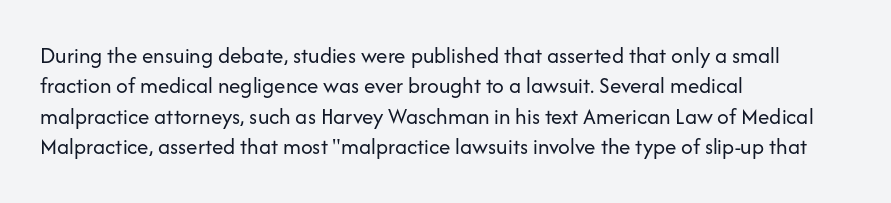
The image shows 23 px text type, upright; set left-aligned, normal line spacing (1.32x), normal letter spacing, not underlined.
